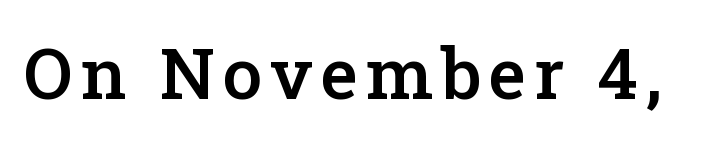
The image shows 71 px semibold serif type, upright; set not underlined; low stroke contrast and a medium x-height.
